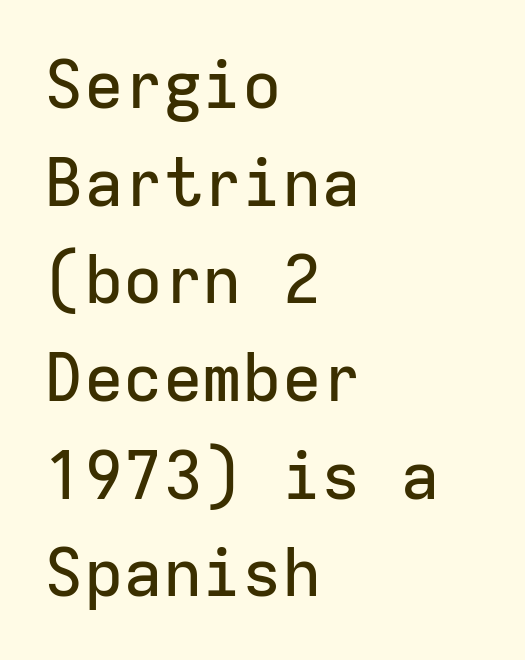
{"serif": "no", "italic": "no", "width": "normal", "stroke_contrast": "low", "x_height": "medium", "monospaced": "yes", "underline": "no", "align": "left", "line_spacing": "normal", "line_spacing_ratio": 1.48, "letter_spacing": "normal", "letter_spacing_em": 0.0, "glyph_px": 66}
